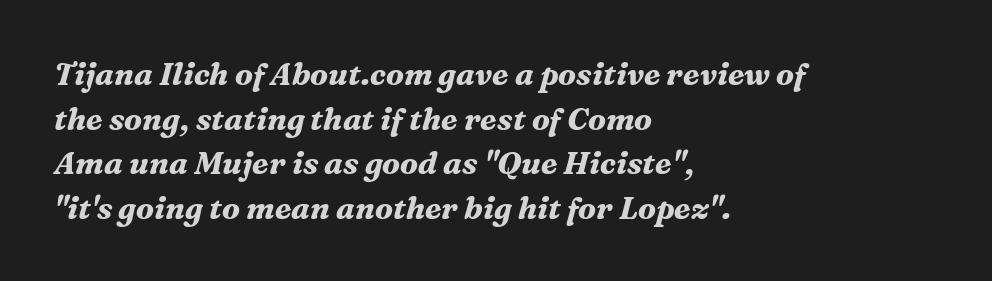
The image shows 31 px bold serif type, italic (leaning right); set left-aligned, normal line spacing (1.44x), normal letter spacing, not underlined; medium stroke contrast and a medium x-height.
